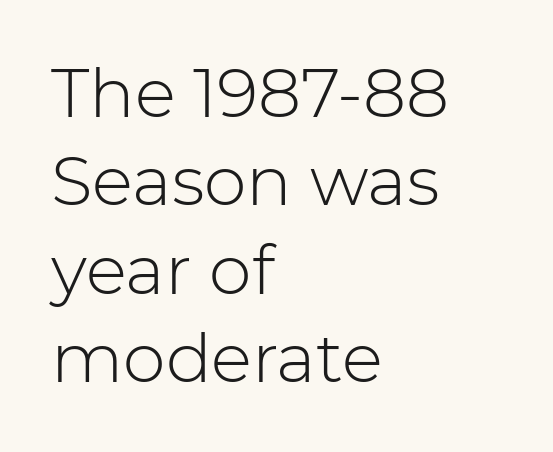
The lines are quadded left. Words appear dense and cohesive because spacing is normal. Character widths vary here, with narrow letters taking less room than wide ones. Vertical stems look standard width or narrower in stroke. Check under the words: just untouched page.
